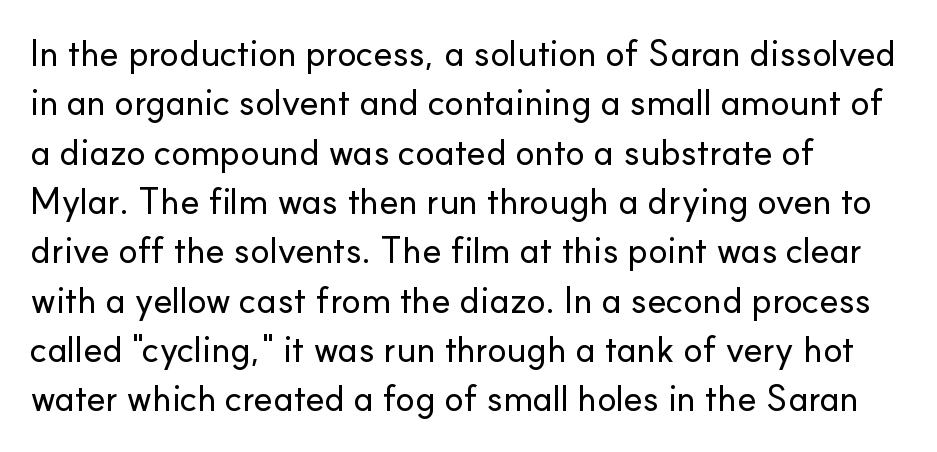
No extra tracking has been applied to these lines. The face used here is a sans, in the tradition of grotesques and geometrics. All the whitespace from short lines collects on the right. Is this a fixed-width face? No — the glyphs have proportional, varying widths. Rule under the text: the space is simply empty. This is the regular roman posture of the typeface.
